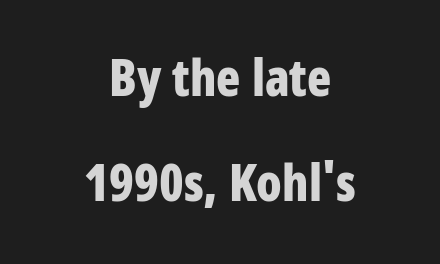
{"serif": "no", "italic": "no", "bold": "yes", "weight": "bold", "width": "condensed", "stroke_contrast": "low", "x_height": "large", "monospaced": "no", "underline": "no", "align": "center", "line_spacing": "loose", "line_spacing_ratio": 2.1, "letter_spacing": "normal", "letter_spacing_em": 0.0, "glyph_px": 50}
